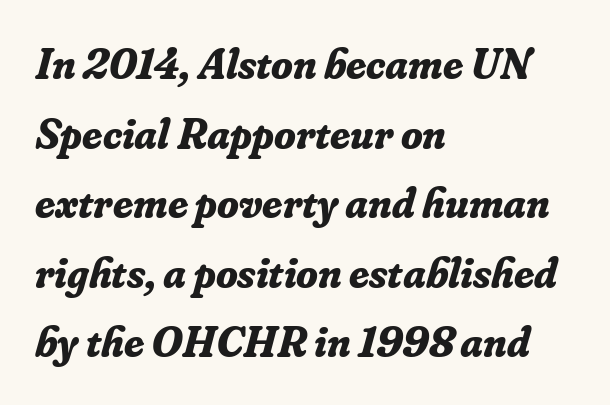
The image shows 44 px bold serif type, italic (leaning right); set left-aligned, normal line spacing (1.58x), normal letter spacing, not underlined; low stroke contrast and a small x-height.
